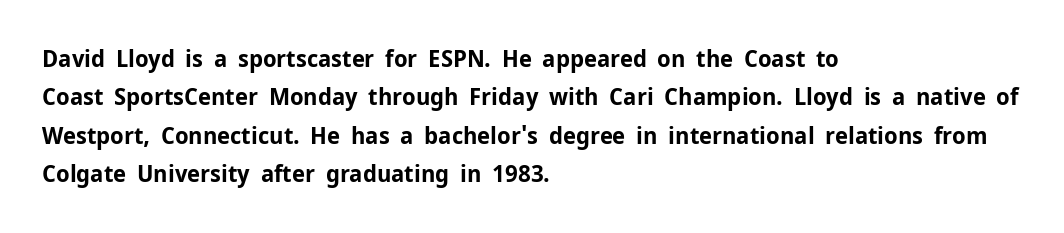
Check the space under the baseline: it is left empty. A classic flush-left, rag-right setting is used for this passage. These lines sit exactly where default settings would place them. Students, note that the glyphs here touch the page at normal intervals. The type sits square on the baseline with zero lean.
